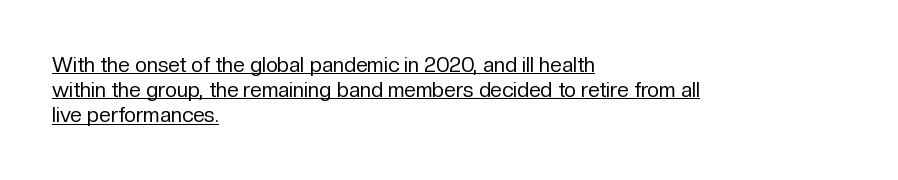
{"italic": "no", "bold": "no", "underline": "yes", "align": "left", "line_spacing_ratio": 1.2, "letter_spacing": "normal", "letter_spacing_em": 0.0, "glyph_px": 21}
